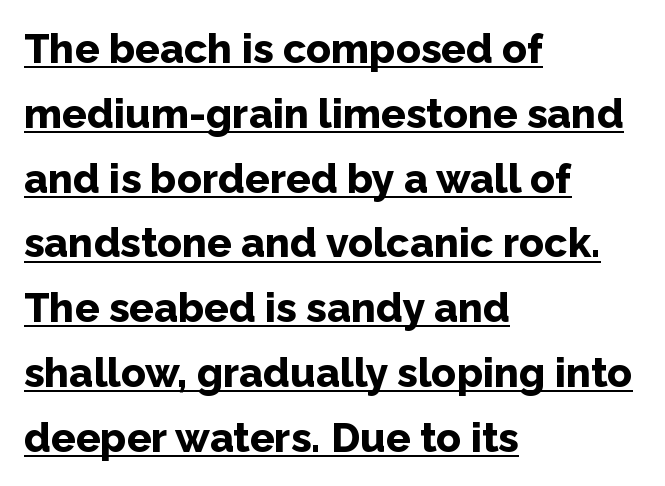
The image shows 41 px bold sans-serif type, upright; set left-aligned, normal line spacing (1.58x), normal letter spacing, underlined; low stroke contrast and a medium x-height.
